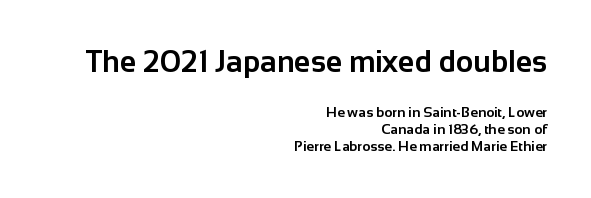
The image shows 30 px bold sans-serif type, upright; set right-aligned, line spacing 1.2x, normal letter spacing, not underlined; the first (top) block is 2.14x larger; low stroke contrast and a medium x-height.
